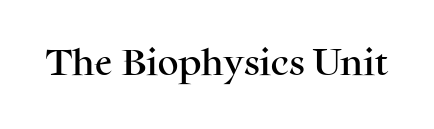
Looks like regular typesetting: each glyph gets only the width it needs. These lines are composed in type with serifs. Words float on clear page, feet unadorned. The rendering keeps characters at their native spacing.
